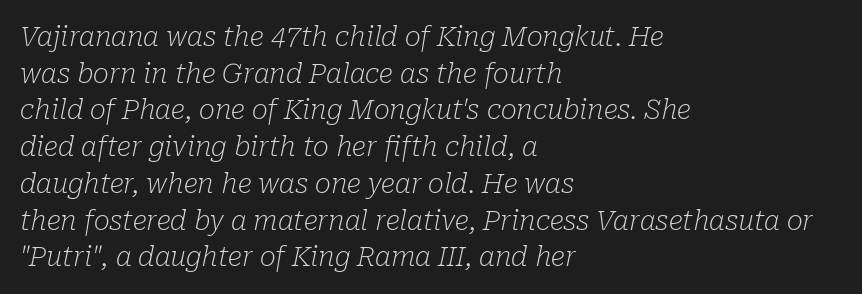
The image shows 27 px text type, italic (leaning right); set left-aligned, normal line spacing (1.36x), normal letter spacing, not underlined.
